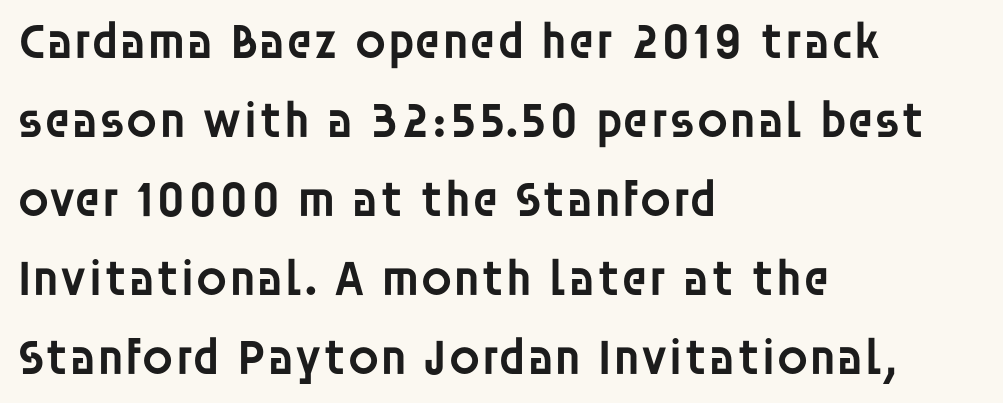
The image shows 51 px semibold sans-serif type, upright; set left-aligned, normal line spacing (1.55x), normal letter spacing, not underlined; low stroke contrast and a large x-height.
